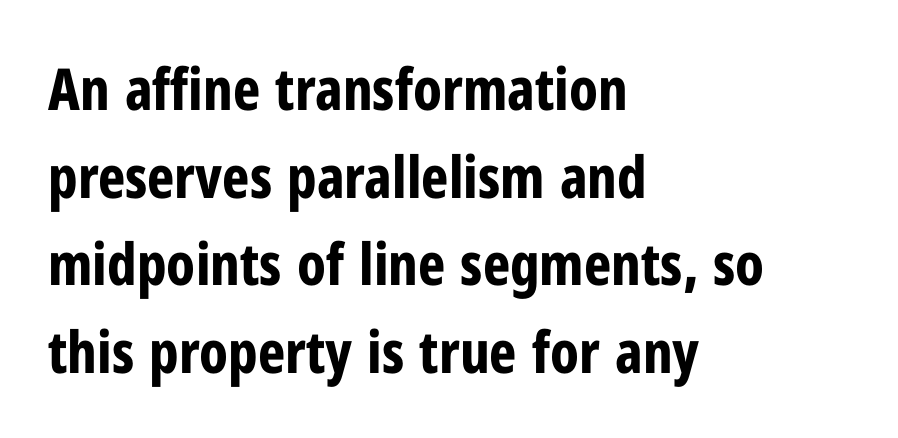
The rendering shows plain stroke endings on the letterforms — a sans-serif design. This rendering features lettering with no underline. Normally led — the rows are evenly, conventionally spaced. Proportional: the letters do not fall into vertical columns. A roman cut, with each character standing at attention. The gaps between neighbouring characters are ordinary and unremarkable.
